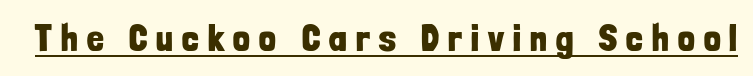
Each letter keeps its own natural width here, so spacing adapts to shape. Its strokes are broad and dark, the hallmark of bold type. The face used here appears with an underline applied. This is sans-serif lettering, the kind often seen on screens and signage.
